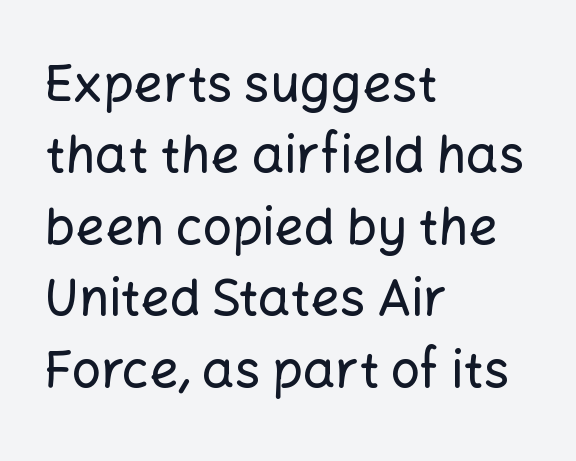
The image shows 51 px sans-serif type, upright; set left-aligned, normal line spacing (1.4x), normal letter spacing, not underlined; low stroke contrast and a medium x-height.
